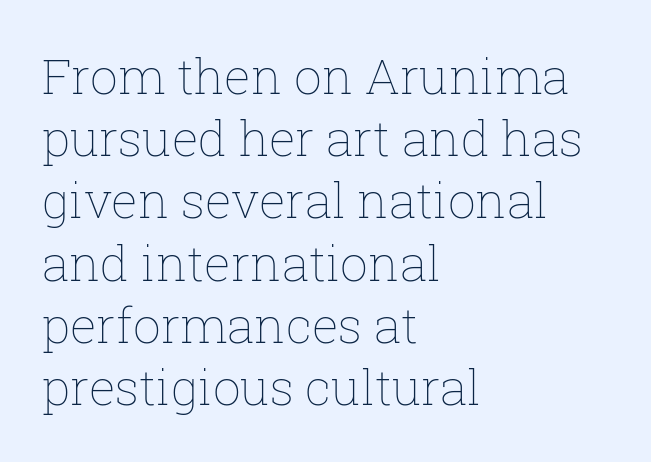
{"italic": "no", "bold": "no", "weight": "thin", "width": "normal", "stroke_contrast": "low", "x_height": "medium", "monospaced": "no", "underline": "no", "align": "left", "line_spacing": "normal", "line_spacing_ratio": 1.27, "letter_spacing": "normal", "letter_spacing_em": 0.0, "glyph_px": 49}
